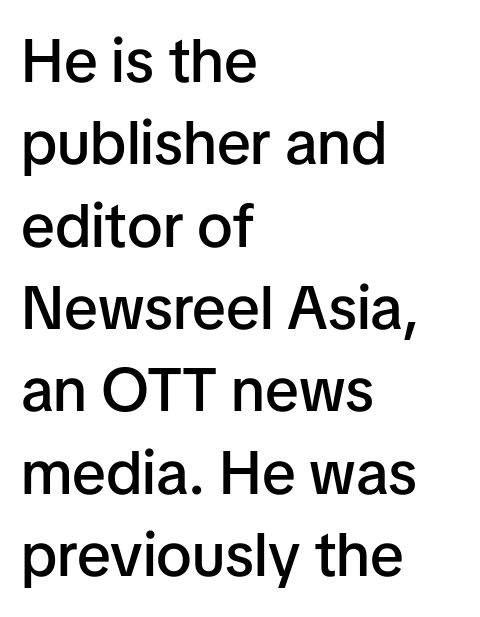
The image shows 61 px semibold sans-serif type, upright; set left-aligned, normal line spacing (1.35x), normal letter spacing, not underlined; low stroke contrast and a medium x-height.
